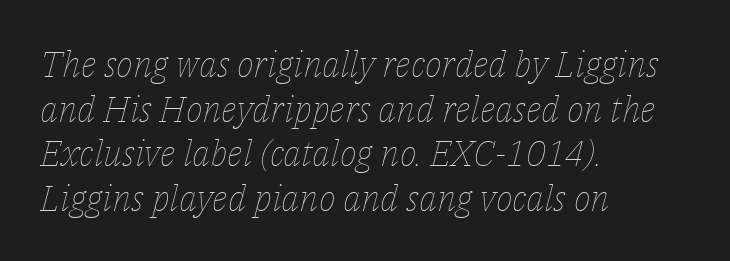
{"italic": "yes", "lean": "right", "slant_degrees": 14, "bold": "no", "weight": "thin", "width": "normal", "stroke_contrast": "low", "x_height": "medium", "monospaced": "no", "underline": "no", "align": "left", "line_spacing_ratio": 1.24, "letter_spacing": "normal", "letter_spacing_em": 0.0, "glyph_px": 36}
